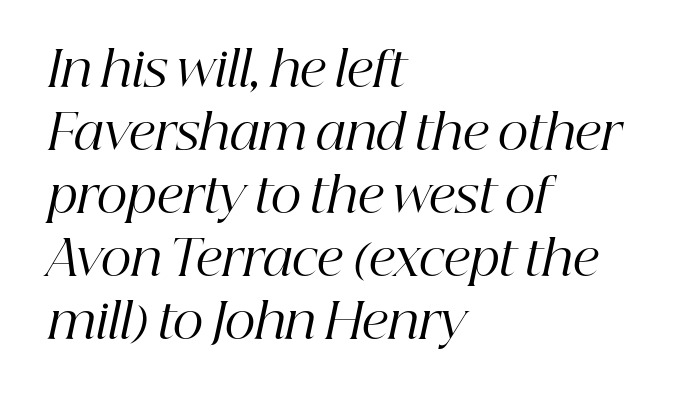
The image shows 48 px regular-weight serif type, italic (leaning right); set left-aligned, normal line spacing (1.31x), normal letter spacing, not underlined; high stroke contrast and a medium x-height.
